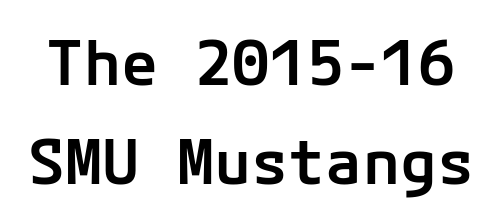
{"serif": "no", "italic": "no", "bold": "semi", "weight": "semibold", "width": "normal", "stroke_contrast": "low", "x_height": "medium", "underline": "no", "line_spacing": "normal", "line_spacing_ratio": 1.59, "letter_spacing": "normal", "letter_spacing_em": 0.0, "glyph_px": 62}
